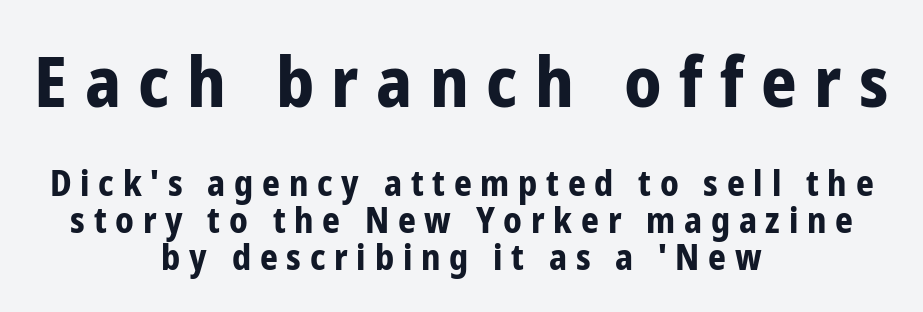
Q: Is the text bold? A: Yes.
Q: Is the text italic (slanted)? A: No, it is upright.
Q: Is the typeface a serif or a sans-serif typeface? A: Sans-serif.
Q: Is the text underlined? A: No.
Q: How is the paragraph aligned? A: Centered.
Q: Is the spacing between letters normal or unusually wide? A: Unusually wide.
Q: Is the spacing between lines tight, normal or loose? A: Tight.
Q: Which block of text is set in a larger size, the first (top) or the second (bottom)? A: The first (top) one.
Q: Width (condensed, normal, or wide)? A: Condensed.
Q: Stroke contrast? A: Low.
Q: x-height? A: Medium.
Q: Monospaced? A: No.
